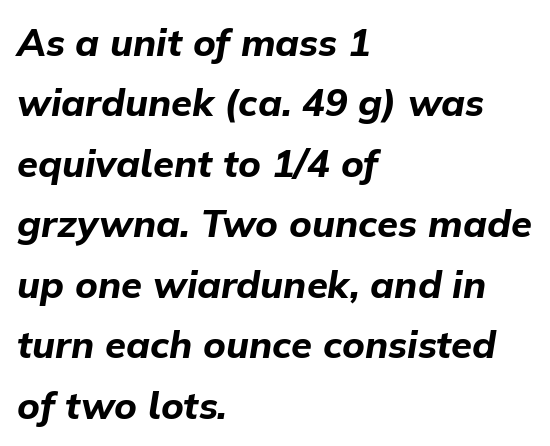
The passage shown is typed in a proportional face where columns would drift. The foot of each line stays bare and open. Each glyph is drawn with heavy, bold strokes. Spacing between characters is what you'd get straight out of the box. Which margin do the lines hug? The left one — the right edge is uneven.
